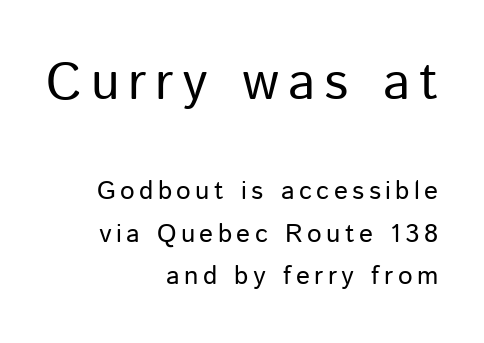
Q: Is the text bold? A: No.
Q: Is the text italic (slanted)? A: No, it is upright.
Q: Is the typeface a serif or a sans-serif typeface? A: Sans-serif.
Q: Is the text underlined? A: No.
Q: How is the paragraph aligned? A: Right-aligned.
Q: Is the spacing between lines tight, normal or loose? A: Normal.
Q: Which block of text is set in a larger size, the first (top) or the second (bottom)? A: The first (top) one.
Q: Width (condensed, normal, or wide)? A: Normal.
Q: Stroke contrast? A: Low.
Q: x-height? A: Medium.
Q: Monospaced? A: No.
